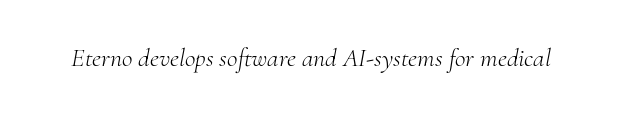
Q: Is the text bold? A: No.
Q: Is the text italic (slanted)? A: Yes, it leans right by about 10 degrees.
Q: Is the text underlined? A: No.
Q: Is the spacing between letters normal or unusually wide? A: Normal.
